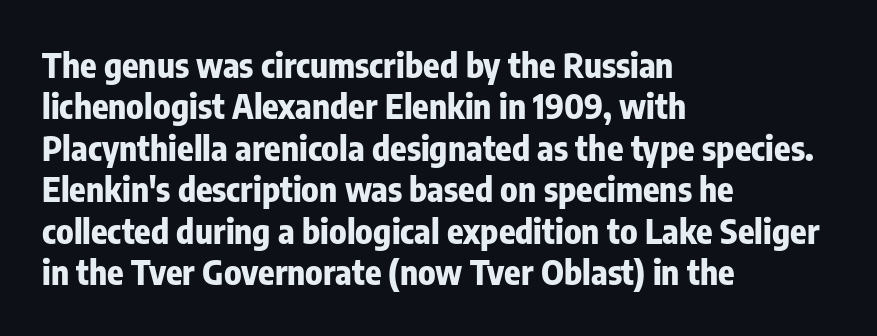
The image shows 34 px bold, condensed sans-serif type, upright; set left-aligned, line spacing 1.22x, normal letter spacing, not underlined; low stroke contrast and a medium x-height.
